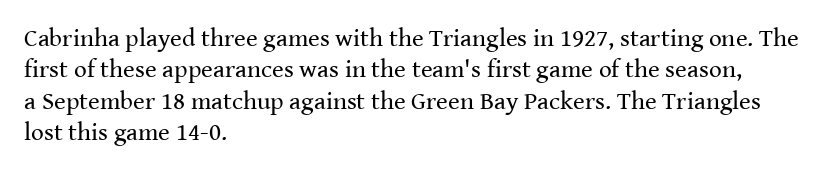
The image shows 25 px text type, upright; set left-aligned, normal line spacing (1.26x), normal letter spacing, not underlined.
